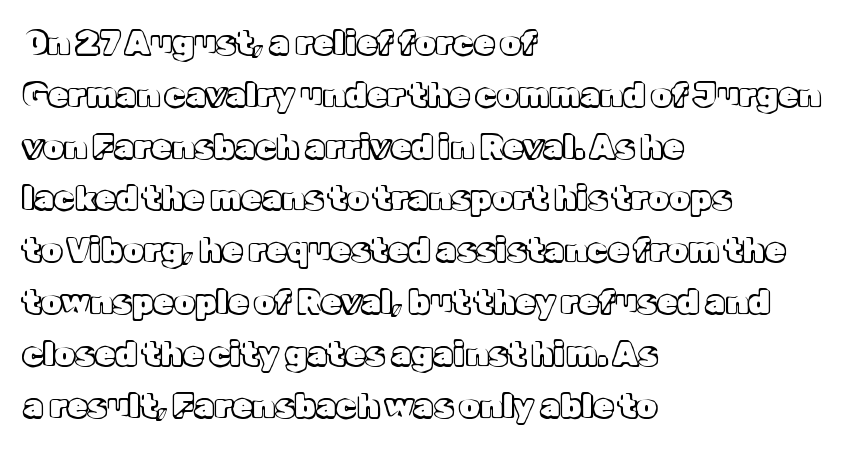
No italicization has been applied; the sample stays upright. Plain, unruled lines of type. The face used here is rendered with its standard letterfit. Spacing verdict: proportional, widths tailored to each character. How would I describe the line gaps? Plain and ordinary. Line beginnings align vertically; line endings do not.
